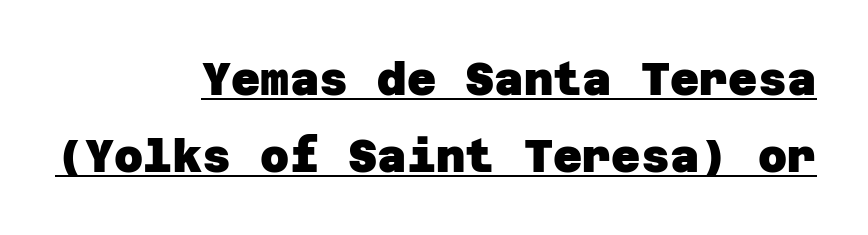
{"serif": "no", "bold": "yes", "weight": "heavy", "width": "normal", "stroke_contrast": "low", "x_height": "large", "underline": "yes", "align": "right", "line_spacing_ratio": 1.71, "letter_spacing": "normal", "letter_spacing_em": 0.0, "glyph_px": 45}
